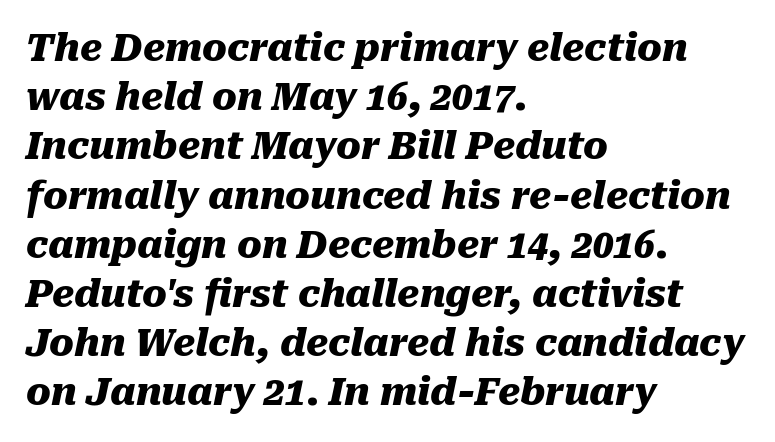
Q: Is the text bold? A: Yes.
Q: Is the text italic (slanted)? A: Yes, it leans right by about 10 degrees.
Q: Is the text underlined? A: No.
Q: How is the paragraph aligned? A: Left-aligned.
Q: Is the spacing between letters normal or unusually wide? A: Normal.
Q: Is the spacing between lines tight, normal or loose? A: Normal.
Q: Width (condensed, normal, or wide)? A: Normal.
Q: Stroke contrast? A: Medium.
Q: x-height? A: Medium.
Q: Monospaced? A: No.
